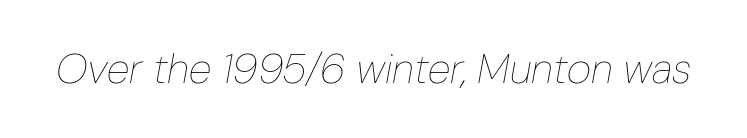
{"italic": "yes", "lean": "right", "slant_degrees": 10, "bold": "no", "weight": "thin", "width": "condensed", "stroke_contrast": "low", "x_height": "medium", "monospaced": "no", "underline": "no", "letter_spacing": "normal", "letter_spacing_em": 0.0, "glyph_px": 42}
